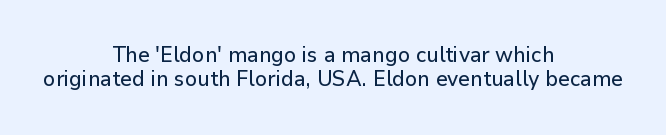
The letterforms sit shoulder to shoulder at normal distance. Descenders hang freely into open space. These lines stack symmetrically, like a column narrowing and widening about its center. Style check: upright.
